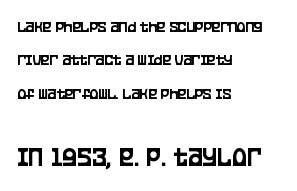
{"serif": "no", "italic": "no", "width": "condensed", "stroke_contrast": "low", "x_height": "large", "monospaced": "no", "underline": "no", "align": "left", "line_spacing": "loose", "line_spacing_ratio": 2.09, "letter_spacing": "normal", "letter_spacing_em": 0.0, "larger_block": "second", "size_ratio": 1.75, "glyph_px": 28}
